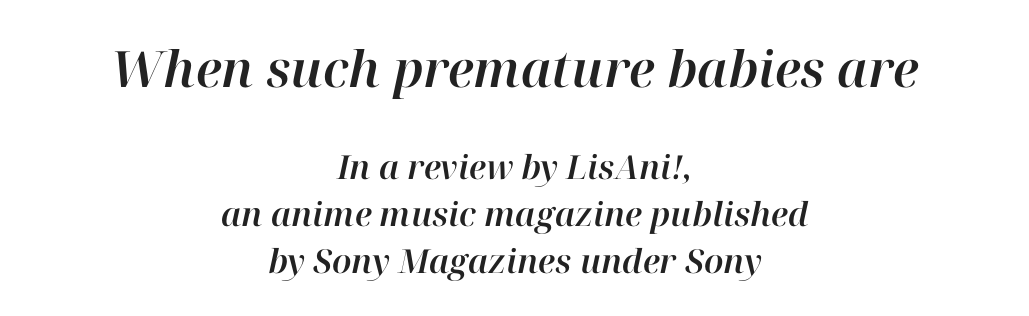
Q: Is the text italic (slanted)? A: Yes, it leans right by about 12 degrees.
Q: Is the text underlined? A: No.
Q: How is the paragraph aligned? A: Centered.
Q: Is the spacing between letters normal or unusually wide? A: Normal.
Q: Is the spacing between lines tight, normal or loose? A: Normal.
Q: Which block of text is set in a larger size, the first (top) or the second (bottom)? A: The first (top) one.
Q: Width (condensed, normal, or wide)? A: Normal.
Q: Stroke contrast? A: High.
Q: x-height? A: Medium.
Q: Monospaced? A: No.
